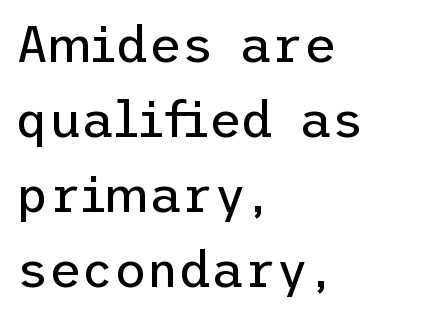
{"serif": "no", "italic": "no", "bold": "no", "weight": "regular", "width": "normal", "stroke_contrast": "low", "x_height": "medium", "underline": "no", "align": "left", "line_spacing": "normal", "line_spacing_ratio": 1.5, "letter_spacing": "normal", "letter_spacing_em": 0.0, "glyph_px": 50}
